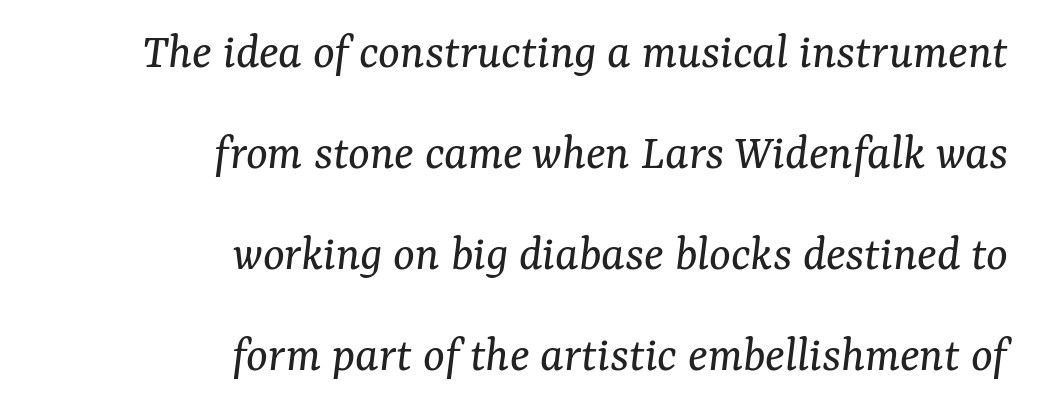
Q: Is the text bold? A: No.
Q: Is the text italic (slanted)? A: Yes, it leans right by about 7 degrees.
Q: Is the typeface a serif or a sans-serif typeface? A: Serif.
Q: Is the text underlined? A: No.
Q: How is the paragraph aligned? A: Right-aligned.
Q: Is the spacing between letters normal or unusually wide? A: Normal.
Q: Is the spacing between lines tight, normal or loose? A: Loose.
Q: Width (condensed, normal, or wide)? A: Normal.
Q: Stroke contrast? A: Medium.
Q: x-height? A: Medium.
Q: Monospaced? A: No.
